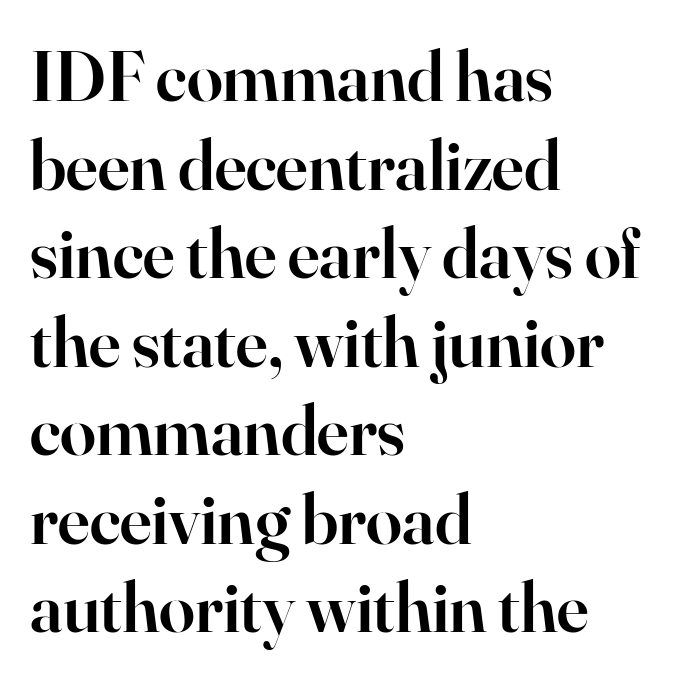
Q: Is the text bold? A: Semi-bold.
Q: Is the text italic (slanted)? A: No, it is upright.
Q: Is the typeface a serif or a sans-serif typeface? A: Serif.
Q: Is the text underlined? A: No.
Q: How is the paragraph aligned? A: Left-aligned.
Q: Is the spacing between letters normal or unusually wide? A: Normal.
Q: Width (condensed, normal, or wide)? A: Normal.
Q: Stroke contrast? A: High.
Q: x-height? A: Small.
Q: Monospaced? A: No.
